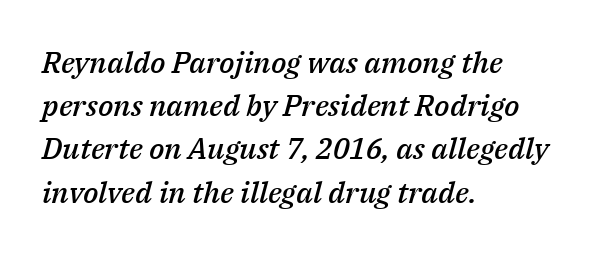
{"italic": "yes", "lean": "right", "slant_degrees": 14, "bold": "semi", "weight": "semibold", "width": "normal", "stroke_contrast": "medium", "x_height": "medium", "monospaced": "no", "underline": "no", "align": "left", "line_spacing": "normal", "line_spacing_ratio": 1.44, "letter_spacing": "normal", "letter_spacing_em": 0.0, "glyph_px": 30}
